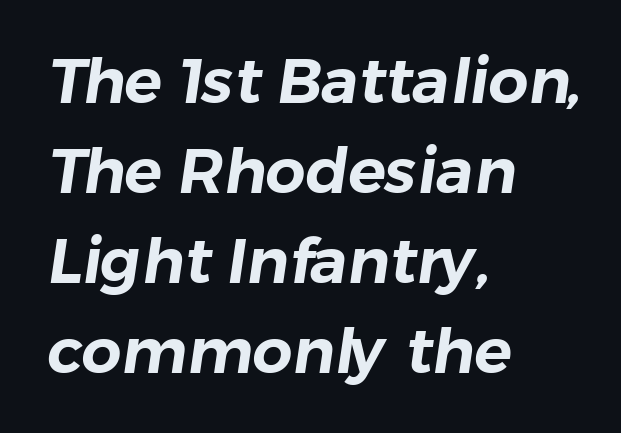
{"serif": "no", "width": "normal", "stroke_contrast": "low", "x_height": "medium", "monospaced": "no", "underline": "no", "align": "left", "line_spacing": "normal", "line_spacing_ratio": 1.43, "letter_spacing": "normal", "letter_spacing_em": 0.0, "glyph_px": 63}
